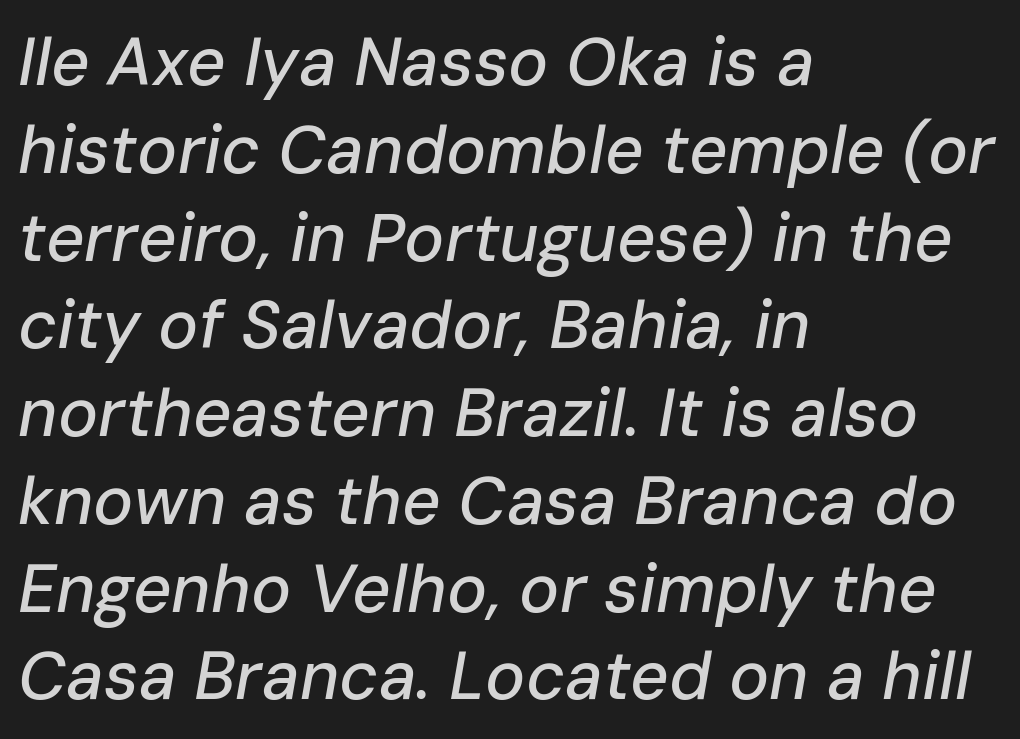
Q: Is the text italic (slanted)? A: Yes, it leans right by about 10 degrees.
Q: Is the text underlined? A: No.
Q: How is the paragraph aligned? A: Left-aligned.
Q: Is the spacing between letters normal or unusually wide? A: Normal.
Q: Is the spacing between lines tight, normal or loose? A: Normal.
Q: Width (condensed, normal, or wide)? A: Normal.
Q: Stroke contrast? A: Low.
Q: x-height? A: Medium.
Q: Monospaced? A: No.
